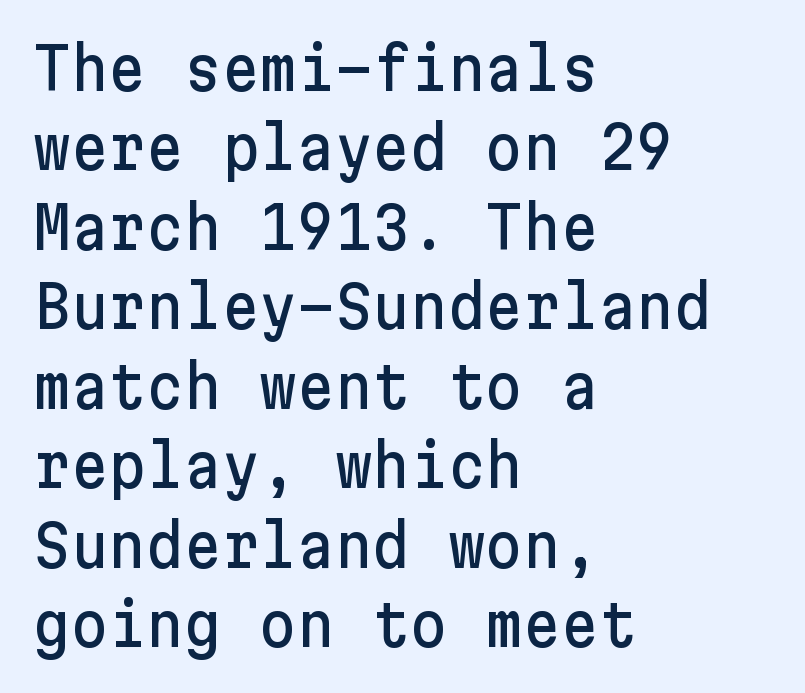
{"serif": "no", "italic": "no", "width": "normal", "stroke_contrast": "low", "x_height": "medium", "underline": "no", "align": "left", "line_spacing": "normal", "line_spacing_ratio": 1.37, "letter_spacing": "normal", "letter_spacing_em": 0.0, "glyph_px": 58}
